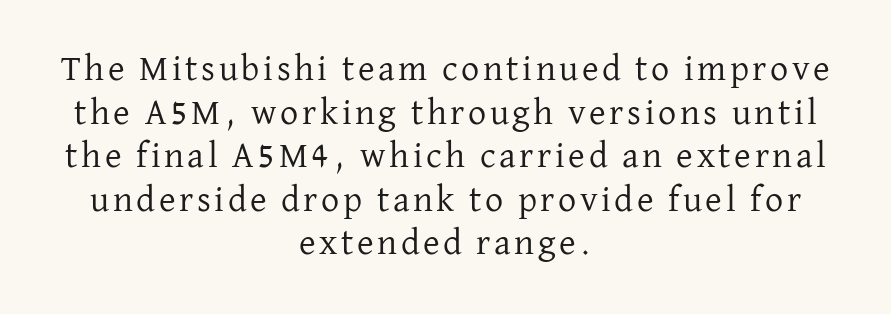
Compared with a typical body face, this is equally light or lighter still. The paragraph shown floats in the horizontal middle. When letters stand straight like this, we call the style roman or upright. Looks like regular typesetting: each glyph gets only the width it needs. Descenders are the only things crossing below the line. Classification — serif.
